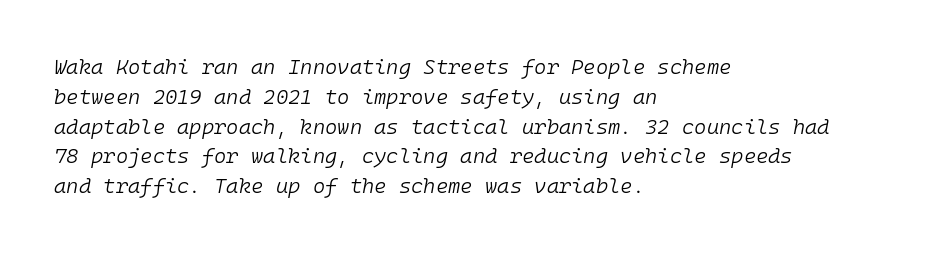
The image shows 21 px text type, italic (leaning right); set left-aligned, normal line spacing (1.42x), normal letter spacing, not underlined.
